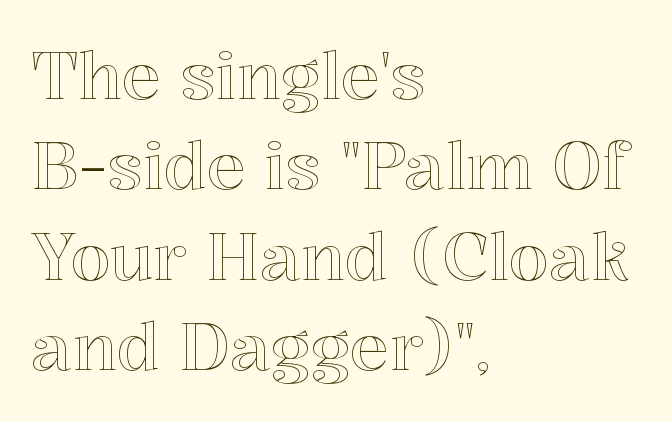
Any mark beneath the type? The region is blank. The horizontal fit of the characters is conventional and even. Layout note: lines flush left. Varying glyph widths throughout — classic text-font behaviour.
